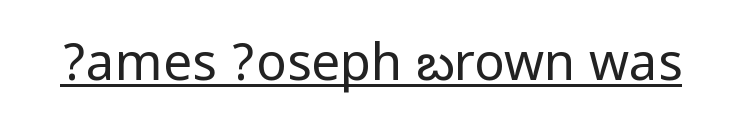
Does a line run under the words? Yes, clearly. The typography opts for an upright posture over an oblique one. No chunkiness to these letters — they're not bold. These lines keep a tight, regular rhythm from letter to letter.
